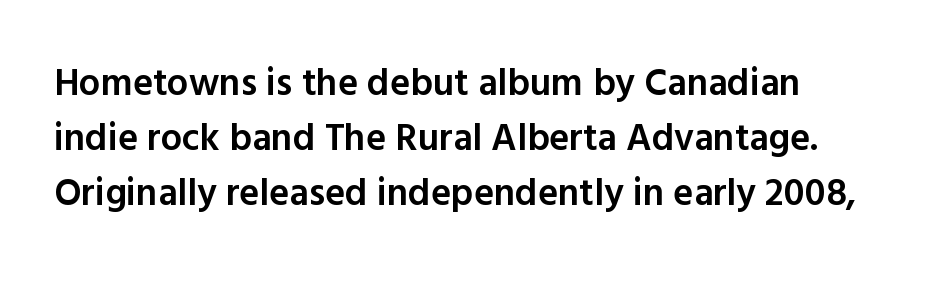
Q: Is the text bold? A: Semi-bold.
Q: Is the text italic (slanted)? A: No, it is upright.
Q: Is the typeface a serif or a sans-serif typeface? A: Sans-serif.
Q: Is the text underlined? A: No.
Q: Is the spacing between letters normal or unusually wide? A: Normal.
Q: Is the spacing between lines tight, normal or loose? A: Normal.
Q: Width (condensed, normal, or wide)? A: Normal.
Q: x-height? A: Medium.
Q: Monospaced? A: No.
